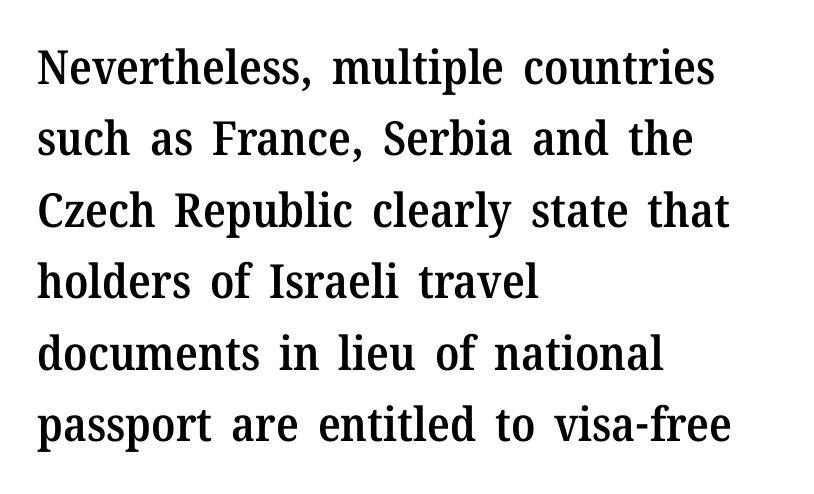
{"serif": "yes", "italic": "no", "bold": "semi", "weight": "semibold", "width": "normal", "stroke_contrast": "medium", "x_height": "medium", "monospaced": "no", "underline": "no", "align": "left", "line_spacing": "normal", "line_spacing_ratio": 1.52, "letter_spacing": "normal", "letter_spacing_em": 0.0, "glyph_px": 47}
